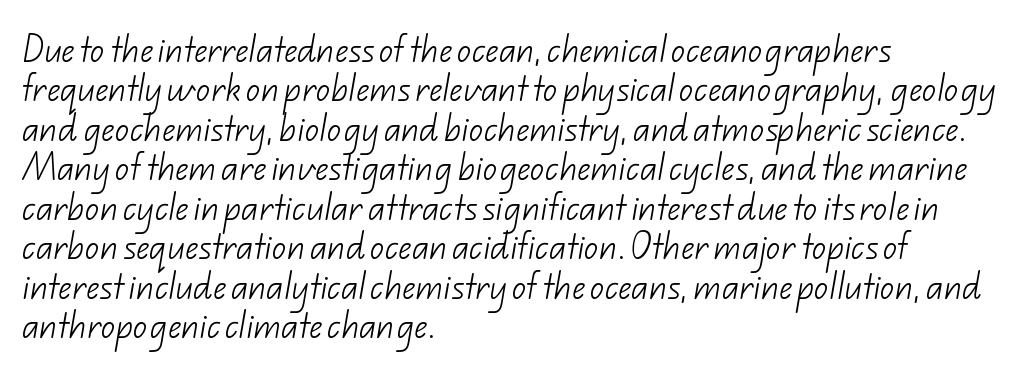
Spacing verdict: proportional, widths tailored to each character. Compared with typical paragraphs, the rows here are spaced about the same. The strokes are not fattened; the text isn't bold. The gaps between neighbouring characters are ordinary and unremarkable. The foot of each line stays bare and open.
